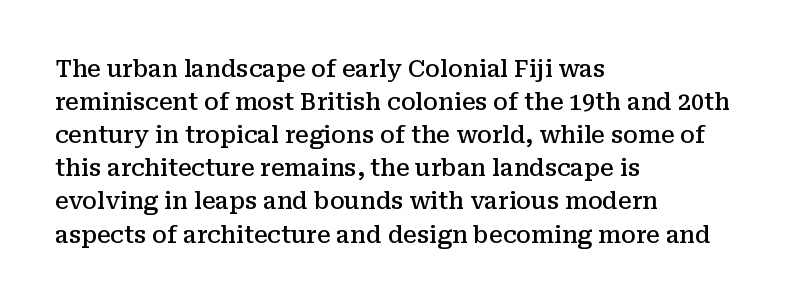
The image shows 23 px text type, upright; set left-aligned, normal line spacing (1.44x), normal letter spacing, not underlined.
